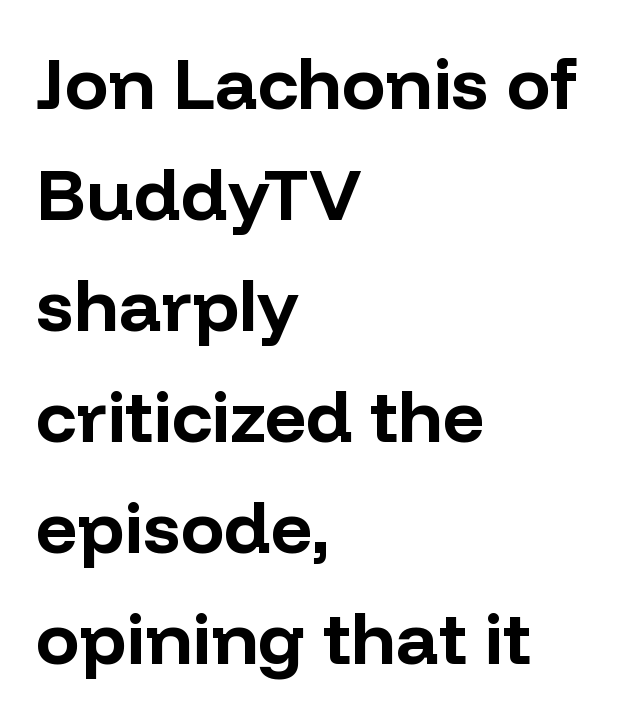
The image shows 73 px bold sans-serif type, upright; set left-aligned, normal line spacing (1.52x), normal letter spacing, not underlined; low stroke contrast and a medium x-height.
